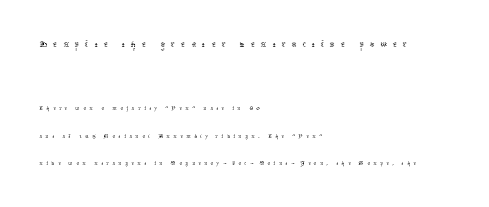
The image shows 24 px text type, upright; set left-aligned, loose line spacing (1.96x), unusually wide letter spacing (+0.24 em), not underlined; the first (top) block is 1.71x larger.
